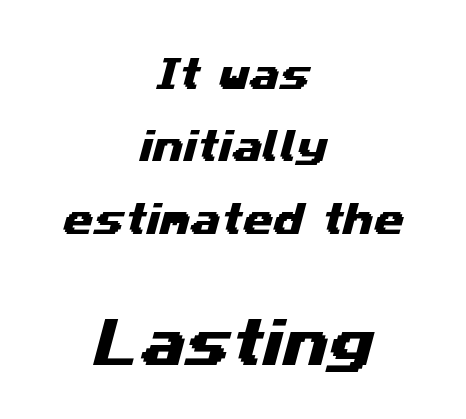
The image shows 52 px wide sans-serif type; set centered, loose line spacing (2.07x), normal letter spacing, not underlined; the second (bottom) block is 1.49x larger; medium stroke contrast and a medium x-height.
